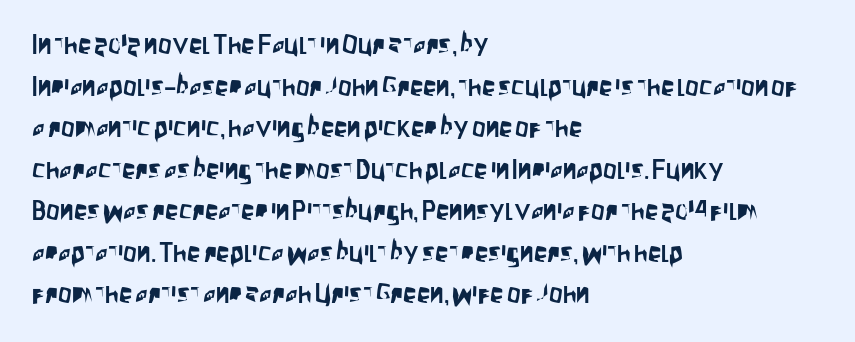
Q: Is the text italic (slanted)? A: No, it is upright.
Q: Is the text underlined? A: No.
Q: How is the paragraph aligned? A: Left-aligned.
Q: Is the spacing between letters normal or unusually wide? A: Normal.
Q: Is the spacing between lines tight, normal or loose? A: Normal.
